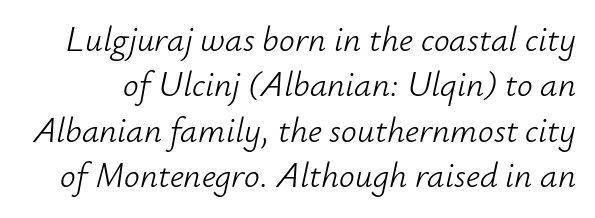
The image shows 35 px light type, italic (leaning right); set normal line spacing (1.3x), normal letter spacing, not underlined; low stroke contrast and a small x-height.
